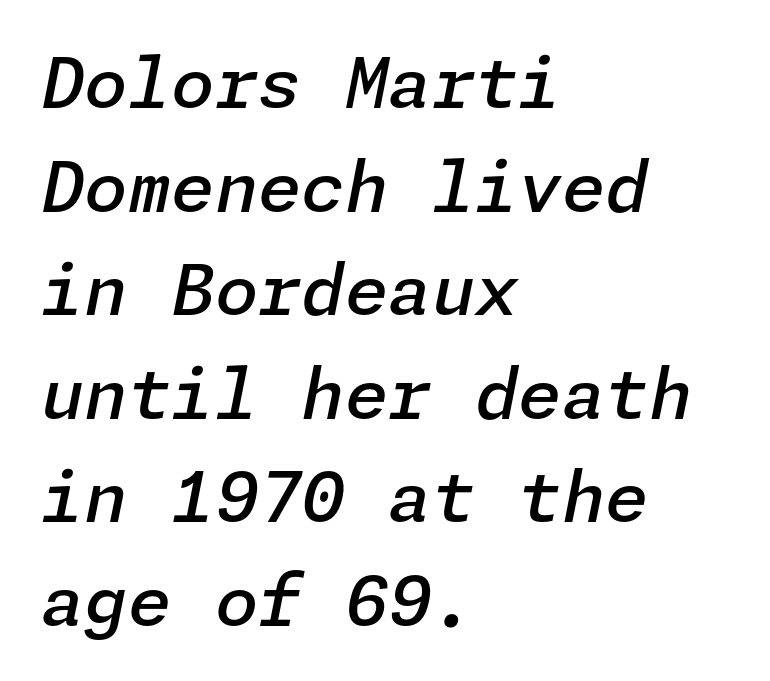
Q: Is the text bold? A: Semi-bold.
Q: Is the text italic (slanted)? A: Yes, it leans right by about 11 degrees.
Q: Is the text underlined? A: No.
Q: How is the paragraph aligned? A: Left-aligned.
Q: Is the spacing between letters normal or unusually wide? A: Normal.
Q: Is the spacing between lines tight, normal or loose? A: Normal.
Q: Width (condensed, normal, or wide)? A: Normal.
Q: Stroke contrast? A: Low.
Q: x-height? A: Medium.
